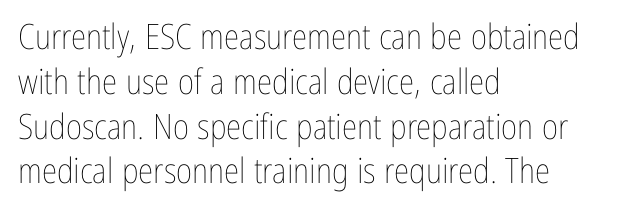
A normal amount of white space separates one row of letters from the next. Each word holds together tightly as a unit, with standard inter-letter gaps. This is the regular roman posture of the typeface. Here the designer chose a conventional face with non-uniform glyph widths.
